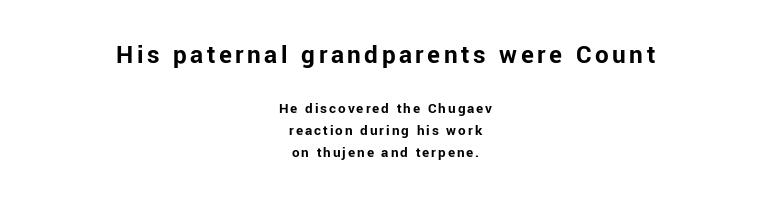
The image shows 27 px bold type, upright; set centered, normal line spacing (1.46x), not underlined; the first (top) block is 1.8x larger.
